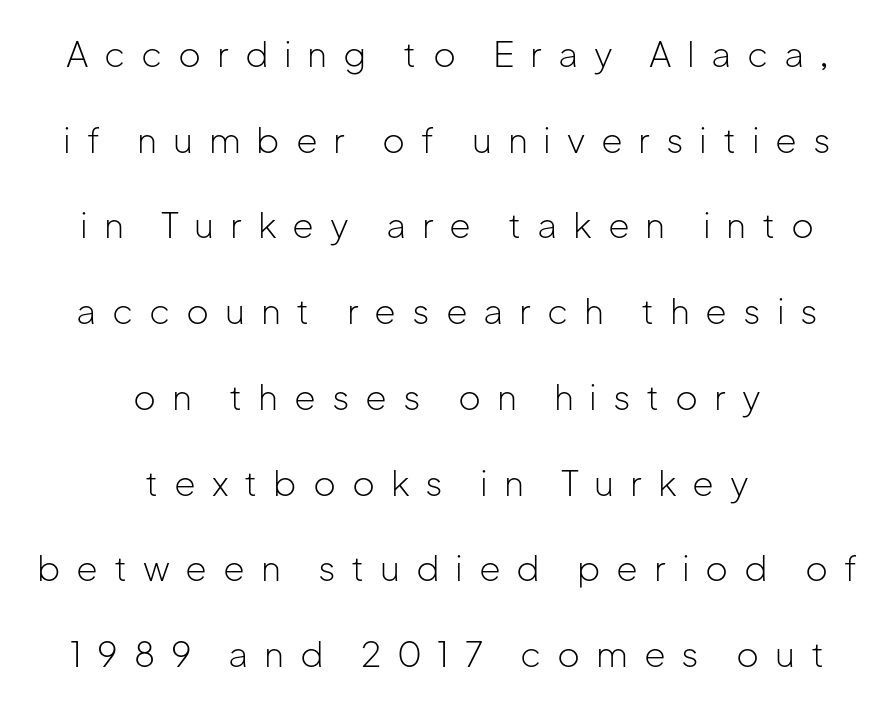
This sample has the flowing, uneven cadence of proportional lettering. The face looks like a standard text weight, possibly lighter. This is sans-serif lettering, the kind often seen on screens and signage. The baseline area is clear.
